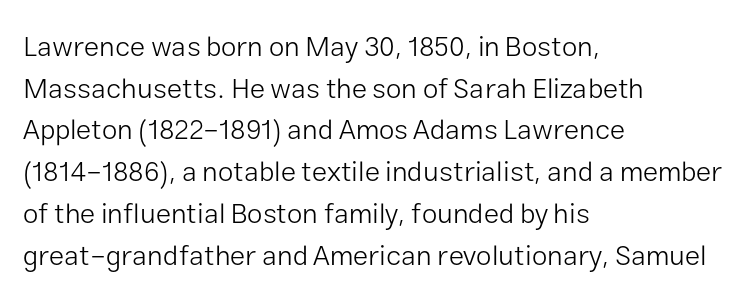
Proportional: the letters do not fall into vertical columns. Grotesque or geometric, the face here clearly has no serifs. How are the letters spaced? Ordinarily, with no added tracking. How would I describe the line gaps? Plain and ordinary.
